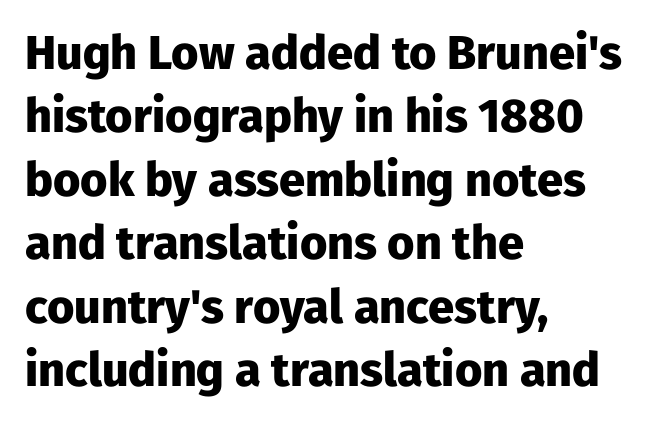
The image shows 47 px heavy sans-serif type, upright; set left-aligned, normal line spacing (1.35x), normal letter spacing, not underlined; low stroke contrast and a medium x-height.
